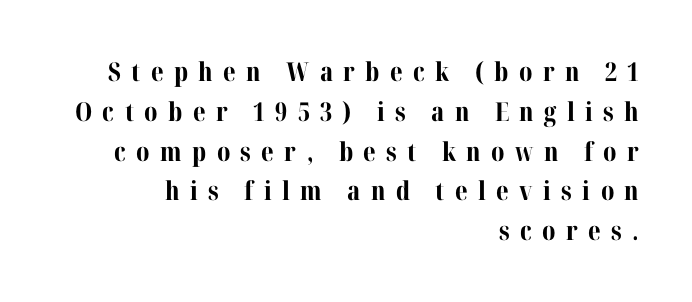
Q: Is the text bold? A: Yes.
Q: Is the text italic (slanted)? A: No, it is upright.
Q: Is the text underlined? A: No.
Q: How is the paragraph aligned? A: Right-aligned.
Q: Is the spacing between letters normal or unusually wide? A: Unusually wide.
Q: Is the spacing between lines tight, normal or loose? A: Normal.
